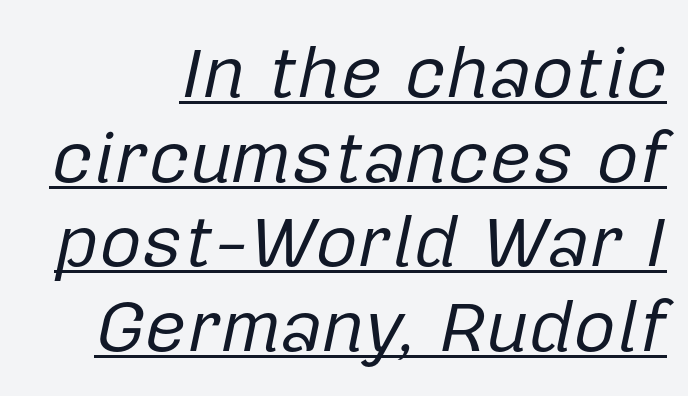
Q: Is the text bold? A: No.
Q: Is the text italic (slanted)? A: Yes, it leans right by about 12 degrees.
Q: Is the text underlined? A: Yes.
Q: How is the paragraph aligned? A: Right-aligned.
Q: Is the spacing between letters normal or unusually wide? A: Normal.
Q: Width (condensed, normal, or wide)? A: Normal.
Q: Stroke contrast? A: Low.
Q: x-height? A: Medium.
Q: Monospaced? A: No.
